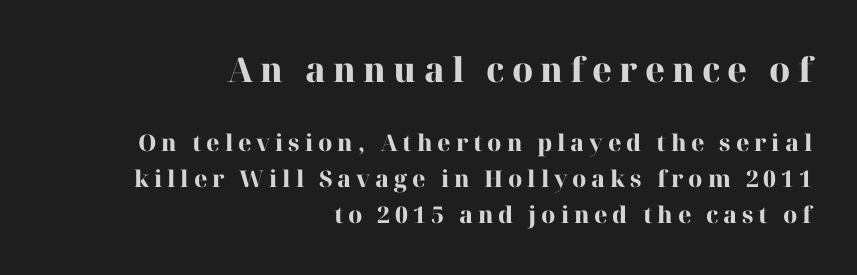
Q: Is the text bold? A: Yes.
Q: Is the text italic (slanted)? A: No, it is upright.
Q: Is the typeface a serif or a sans-serif typeface? A: Serif.
Q: Is the text underlined? A: No.
Q: How is the paragraph aligned? A: Right-aligned.
Q: Is the spacing between letters normal or unusually wide? A: Unusually wide.
Q: Is the spacing between lines tight, normal or loose? A: Normal.
Q: Which block of text is set in a larger size, the first (top) or the second (bottom)? A: The first (top) one.
Q: Width (condensed, normal, or wide)? A: Normal.
Q: Stroke contrast? A: High.
Q: x-height? A: Medium.
Q: Monospaced? A: No.
